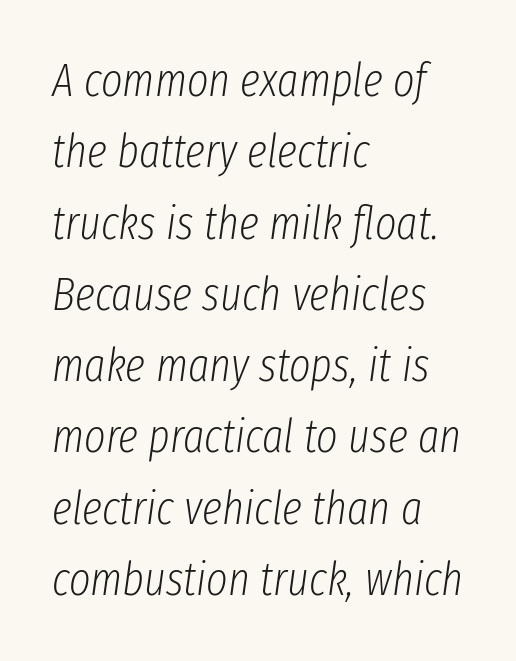
The image shows 46 px light, condensed type, italic (leaning right); set left-aligned, normal line spacing (1.55x), normal letter spacing, not underlined; low stroke contrast and a medium x-height.
